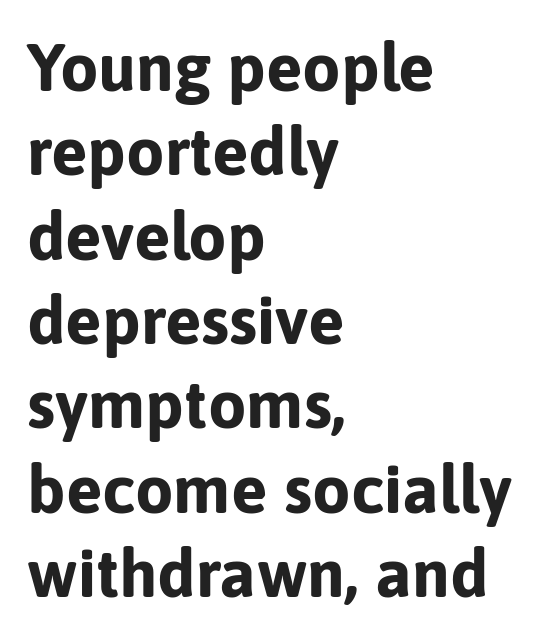
{"serif": "no", "italic": "no", "bold": "yes", "weight": "bold", "width": "normal", "stroke_contrast": "low", "x_height": "medium", "monospaced": "no", "underline": "no", "align": "left", "line_spacing_ratio": 1.24, "letter_spacing": "normal", "letter_spacing_em": 0.0, "glyph_px": 68}
